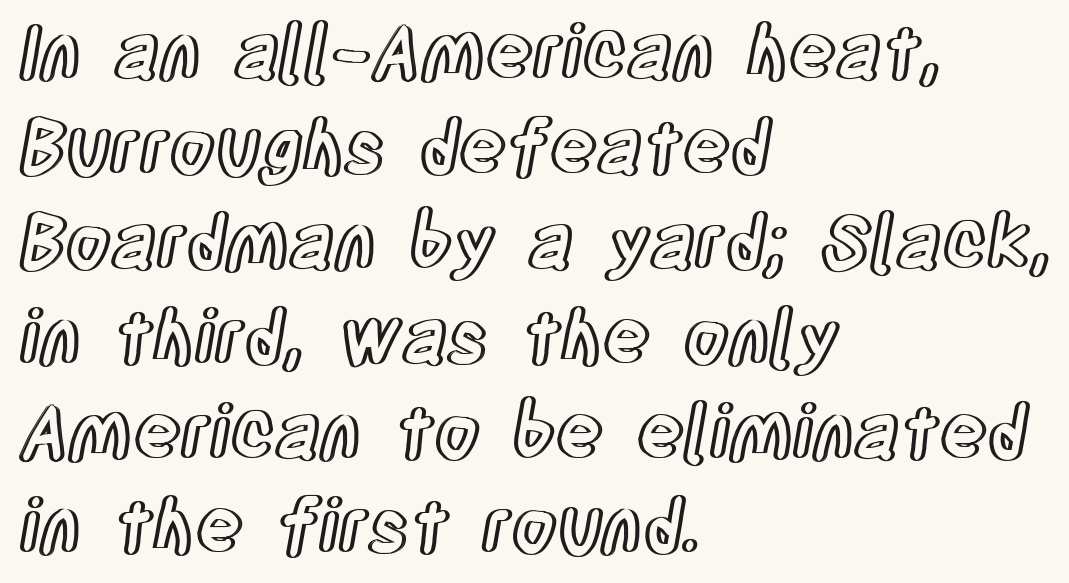
Q: Is the text italic (slanted)? A: Yes.
Q: Is the text underlined? A: No.
Q: How is the paragraph aligned? A: Left-aligned.
Q: Is the spacing between letters normal or unusually wide? A: Normal.
Q: Is the spacing between lines tight, normal or loose? A: Normal.
Q: Width (condensed, normal, or wide)? A: Condensed.
Q: x-height? A: Large.
Q: Monospaced? A: No.
